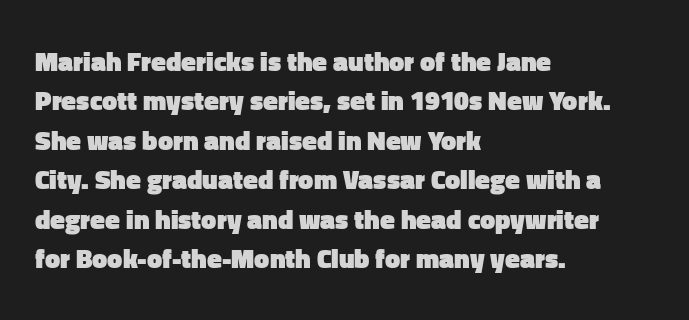
Q: Is the text bold? A: Yes.
Q: Is the text italic (slanted)? A: No, it is upright.
Q: Is the text underlined? A: No.
Q: How is the paragraph aligned? A: Left-aligned.
Q: Is the spacing between letters normal or unusually wide? A: Normal.
Q: Is the spacing between lines tight, normal or loose? A: Normal.
